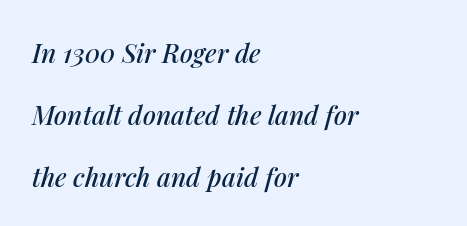
The strip under each line holds only bare page. Emphasis-style slanted type is in use. Is there much room between lines? Yes — plenty of vertical air separates them. A student would call this left alignment; a typographer would say flush left, rag right. Here the glyphs are tracked normally, forming tight word shapes.
